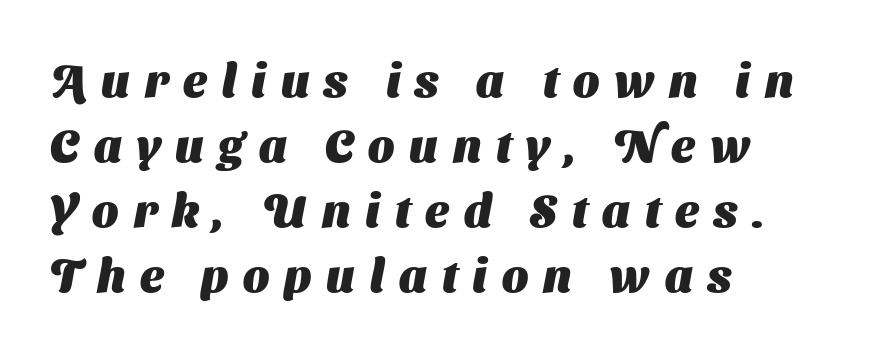
{"serif": "no", "bold": "yes", "weight": "heavy", "width": "normal", "stroke_contrast": "medium", "x_height": "medium", "monospaced": "no", "underline": "no", "align": "left", "line_spacing": "normal", "line_spacing_ratio": 1.41, "letter_spacing": "wide", "letter_spacing_em": 0.32, "glyph_px": 46}
